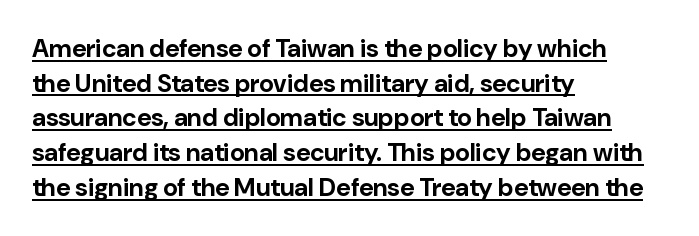
{"italic": "no", "bold": "yes", "underline": "yes", "align": "left", "line_spacing": "normal", "line_spacing_ratio": 1.39, "letter_spacing": "normal", "letter_spacing_em": 0.0, "glyph_px": 25}
